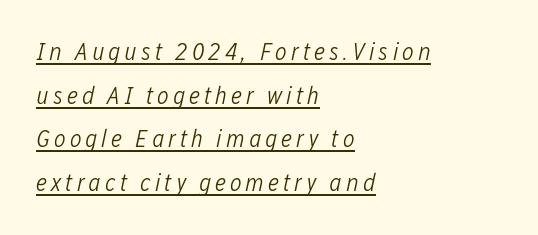
The image shows 25 px text type, italic (leaning right); set left-aligned, line spacing 1.75x, underlined.
